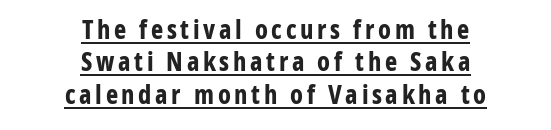
Q: Is the text bold? A: Yes.
Q: Is the text italic (slanted)? A: No, it is upright.
Q: Is the text underlined? A: Yes.
Q: How is the paragraph aligned? A: Centered.
Q: Is the spacing between lines tight, normal or loose? A: Normal.
